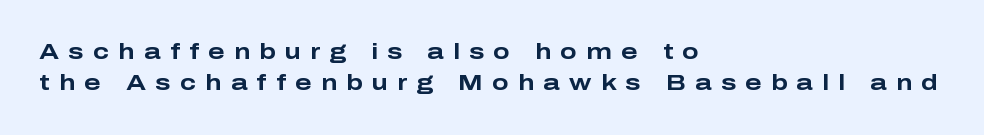
Quick note: interline space is typical. Typesetter's note: full bold, strokes at maximum text heaviness. The rendering anchors every line to the left-hand side. The lettering holds an erect, upright posture throughout. Nobody drew a line under any word here. Inter-character spacing is expanded well beyond the font's built-in metrics.
